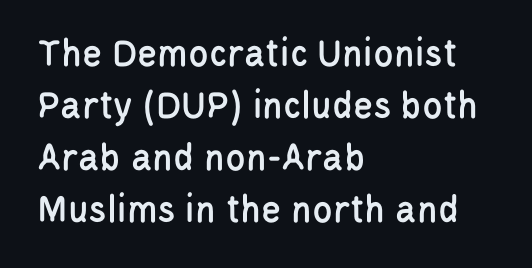
In terms of letterspacing, this is plain default setting. Spacing verdict: proportional, widths tailored to each character. This is the regular roman posture of the typeface. Any mark beneath the type? The region is blank. Compared with a centered layout, this one pins lines to the left instead.
